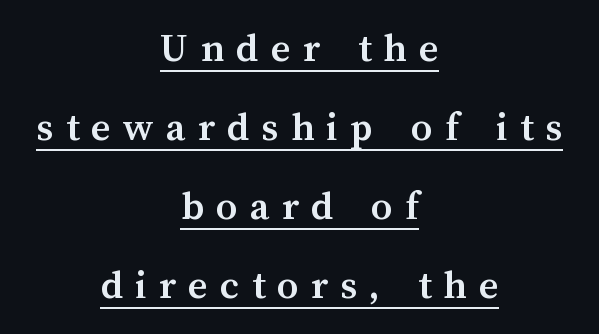
Q: Is the text bold? A: Yes.
Q: Is the text italic (slanted)? A: No, it is upright.
Q: Is the text underlined? A: Yes.
Q: How is the paragraph aligned? A: Centered.
Q: Is the spacing between letters normal or unusually wide? A: Unusually wide.
Q: Width (condensed, normal, or wide)? A: Normal.
Q: Stroke contrast? A: Medium.
Q: x-height? A: Medium.
Q: Monospaced? A: No.
